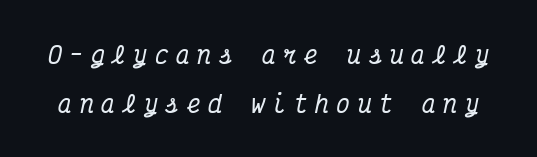
{"italic": "yes", "lean": "right", "slant_degrees": 12, "underline": "no", "line_spacing": "loose", "line_spacing_ratio": 2.12, "letter_spacing": "wide", "letter_spacing_em": 0.33, "glyph_px": 23}
